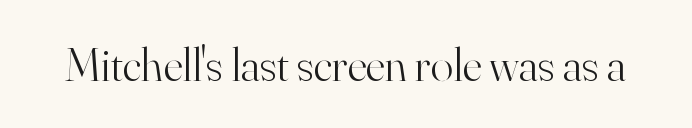
Lines of text with bare space underneath. Old-style or modern, the face here clearly has serifs. The passage shown is typed in a proportional face where columns would drift. The letters look calm and open, with moderate or lighter stems.
